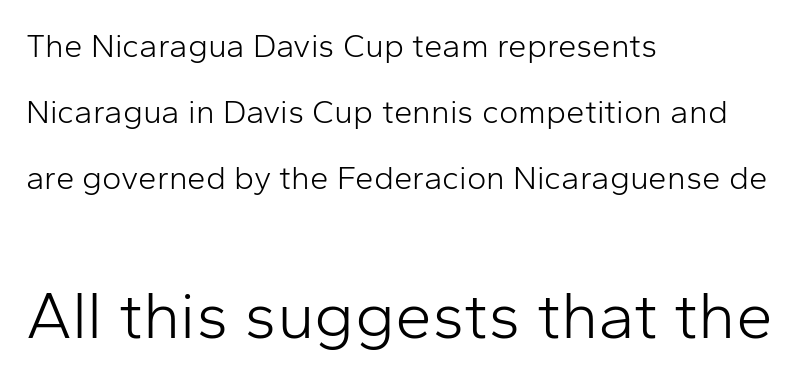
Q: Is the text bold? A: No.
Q: Is the text italic (slanted)? A: No, it is upright.
Q: Is the typeface a serif or a sans-serif typeface? A: Sans-serif.
Q: Is the text underlined? A: No.
Q: How is the paragraph aligned? A: Left-aligned.
Q: Is the spacing between letters normal or unusually wide? A: Normal.
Q: Is the spacing between lines tight, normal or loose? A: Loose.
Q: Which block of text is set in a larger size, the first (top) or the second (bottom)? A: The second (bottom) one.
Q: Width (condensed, normal, or wide)? A: Normal.
Q: Stroke contrast? A: Low.
Q: x-height? A: Medium.
Q: Monospaced? A: No.
